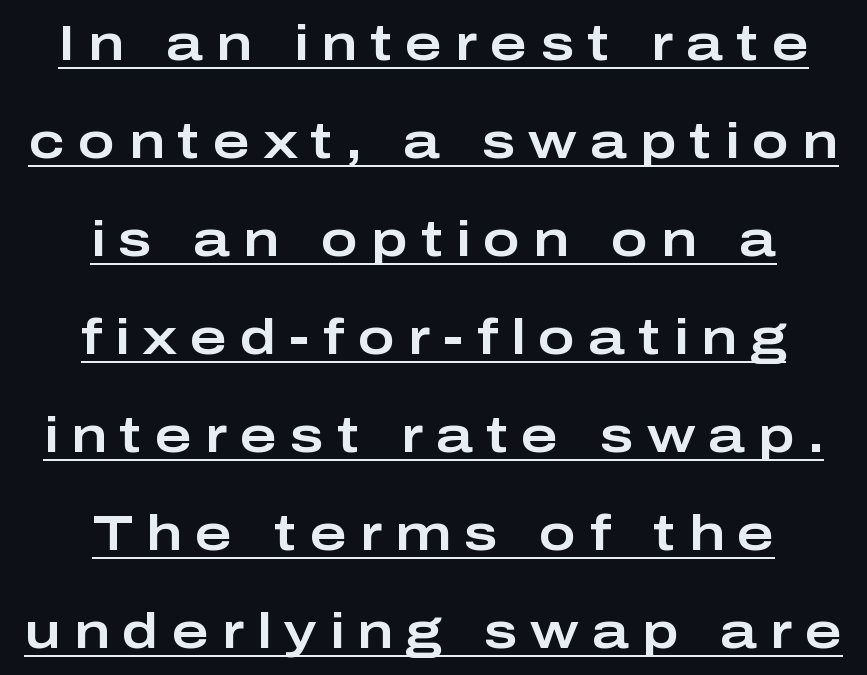
Q: Is the text italic (slanted)? A: No, it is upright.
Q: Is the typeface a serif or a sans-serif typeface? A: Sans-serif.
Q: Is the text underlined? A: Yes.
Q: How is the paragraph aligned? A: Centered.
Q: Is the spacing between letters normal or unusually wide? A: Unusually wide.
Q: Is the spacing between lines tight, normal or loose? A: Loose.
Q: Width (condensed, normal, or wide)? A: Wide.
Q: Stroke contrast? A: Low.
Q: x-height? A: Medium.
Q: Monospaced? A: No.
